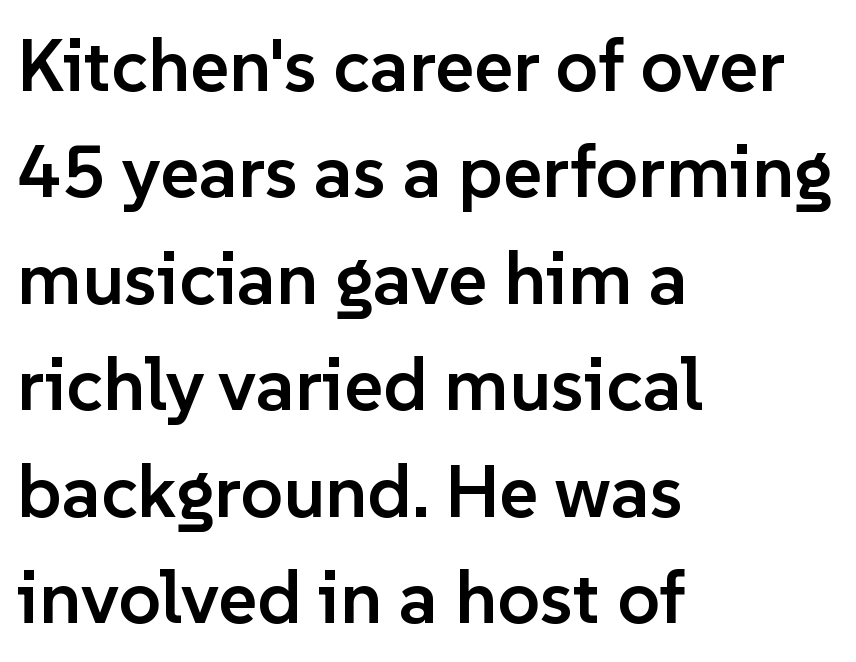
{"serif": "no", "italic": "no", "bold": "semi", "weight": "semibold", "width": "normal", "stroke_contrast": "low", "x_height": "medium", "monospaced": "no", "underline": "no", "align": "left", "line_spacing": "normal", "line_spacing_ratio": 1.42, "letter_spacing": "normal", "letter_spacing_em": 0.0, "glyph_px": 75}
